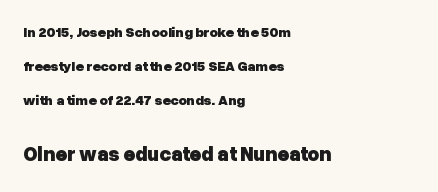
Q: Is the text bold? A: Yes.
Q: Is the text italic (slanted)? A: No, it is upright.
Q: Is the text underlined? A: No.
Q: How is the paragraph aligned? A: Left-aligned.
Q: Is the spacing between letters normal or unusually wide? A: Normal.
Q: Is the spacing between lines tight, normal or loose? A: Loose.
Q: Which block of text is set in a larger size, the first (top) or the second (bottom)? A: The second (bottom) one.
